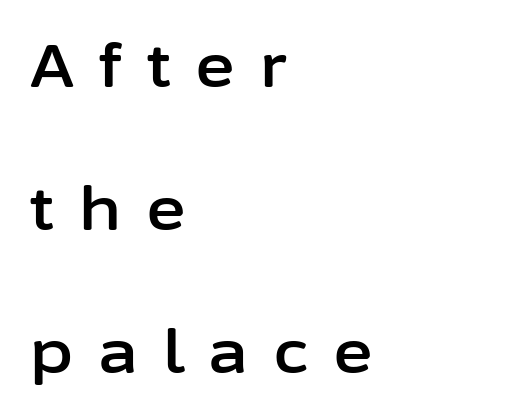
Italic: no, the glyphs are upright roman. Caption: expanded tracking, letters set apart. Does the copy run flush right? No — it runs flush left. Note the varied advance widths — an 'i' is clearly narrower than an 'm'. Typographically, this falls in the sans-serif category. The words here are not underlined.
